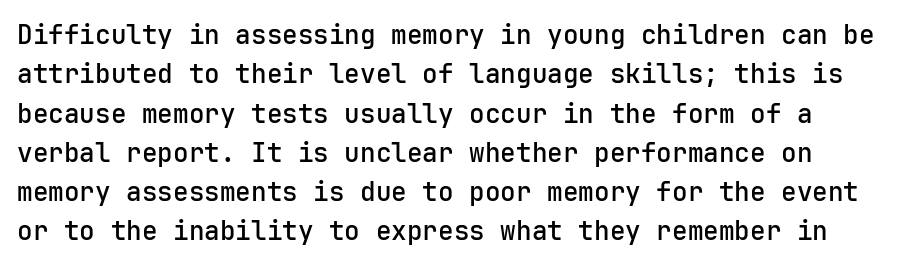
When letters stand straight like this, we call the style roman or upright. The words here are not underlined. Leading matches the norm, producing a regular column. The face used here is rendered with its standard letterfit.
